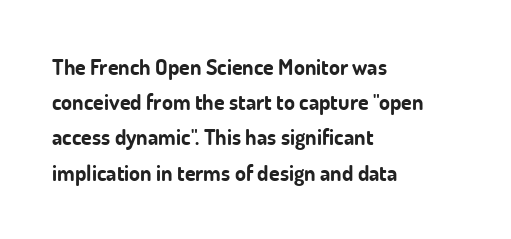
Every row of glyphs begins at an identical x-position on the left. Each word holds together tightly as a unit, with standard inter-letter gaps. What's the leading like? Ordinary, nothing unusual. Nope, not italic — everything's standing straight. The space directly below the letters is spotless.
